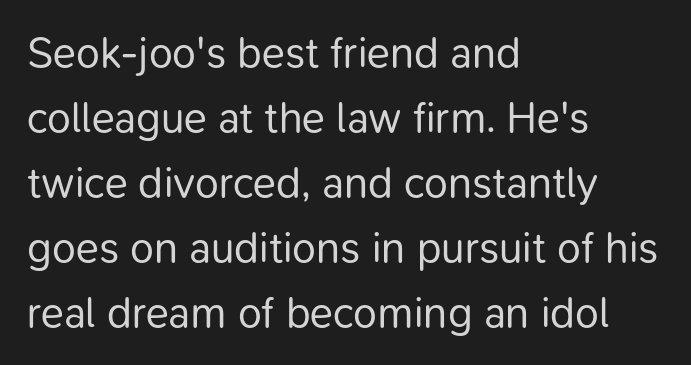
The image shows 43 px regular-weight sans-serif type, upright; set left-aligned, normal line spacing (1.51x), normal letter spacing, not underlined; low stroke contrast and a medium x-height.
